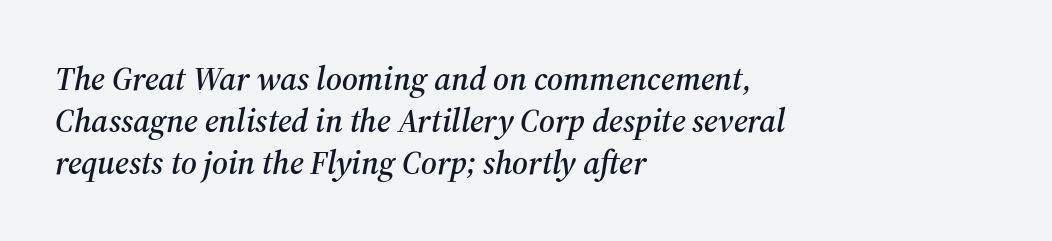
{"serif": "yes", "italic": "yes", "lean": "right", "slant_degrees": 12, "width": "normal", "stroke_contrast": "medium", "x_height": "medium", "monospaced": "no", "underline": "no", "align": "left", "line_spacing": "normal", "line_spacing_ratio": 1.27, "letter_spacing": "normal", "letter_spacing_em": 0.0, "glyph_px": 33}
